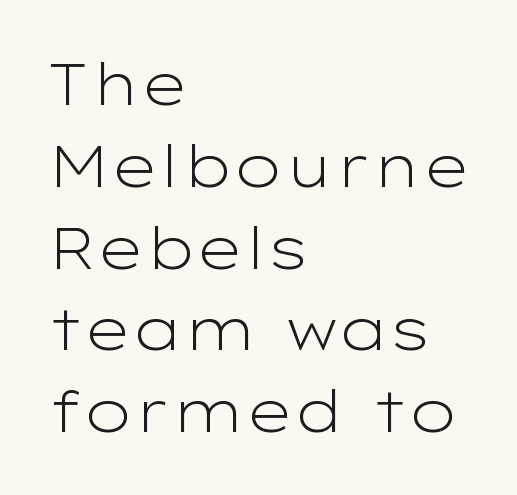
The typeface has the unassuming heft of standard copy or less. A roman cut, with each character standing at attention. If you measured baseline to baseline, you'd find a middling distance. Varying glyph widths throughout — classic text-font behaviour.
